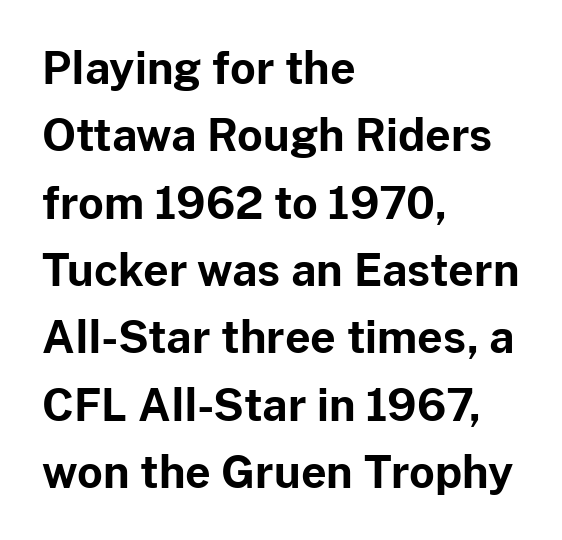
Q: Is the text bold? A: Yes.
Q: Is the text italic (slanted)? A: No, it is upright.
Q: Is the typeface a serif or a sans-serif typeface? A: Sans-serif.
Q: Is the text underlined? A: No.
Q: How is the paragraph aligned? A: Left-aligned.
Q: Is the spacing between letters normal or unusually wide? A: Normal.
Q: Is the spacing between lines tight, normal or loose? A: Normal.
Q: Width (condensed, normal, or wide)? A: Normal.
Q: Stroke contrast? A: Low.
Q: x-height? A: Medium.
Q: Monospaced? A: No.
